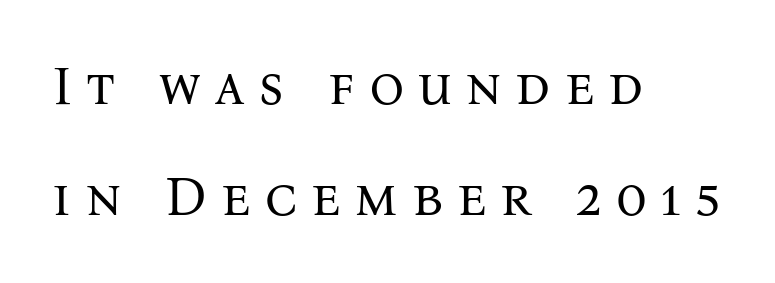
Q: Is the text bold? A: No.
Q: Is the text italic (slanted)? A: No, it is upright.
Q: Is the typeface a serif or a sans-serif typeface? A: Serif.
Q: Is the text underlined? A: No.
Q: How is the paragraph aligned? A: Left-aligned.
Q: Is the spacing between letters normal or unusually wide? A: Unusually wide.
Q: Is the spacing between lines tight, normal or loose? A: Loose.
Q: Width (condensed, normal, or wide)? A: Normal.
Q: Stroke contrast? A: Medium.
Q: x-height? A: Medium.
Q: Monospaced? A: No.
